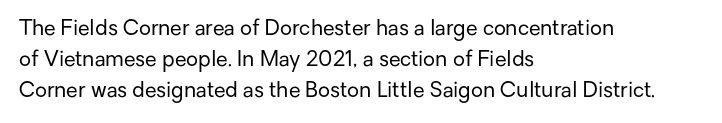
The image shows 21 px text type, upright; set left-aligned, normal line spacing (1.48x), normal letter spacing, not underlined.
